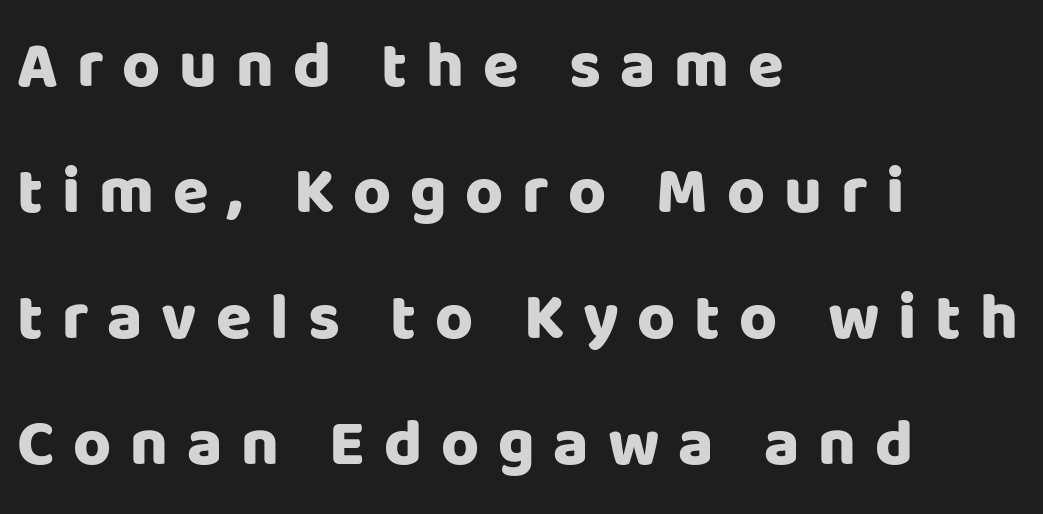
This is the regular roman posture of the typeface. Heft: maximum for text — a bold. Here the designer chose a conventional face with non-uniform glyph widths. The ragged edge is on the right, which tells us the setting is flush left.
